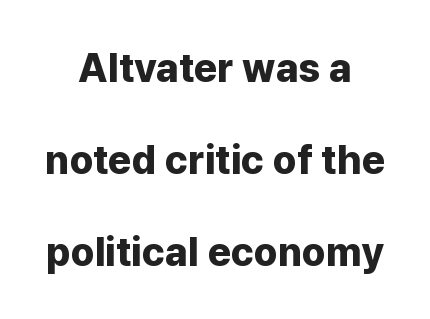
{"serif": "no", "italic": "no", "bold": "yes", "weight": "bold", "width": "normal", "stroke_contrast": "low", "x_height": "medium", "monospaced": "no", "underline": "no", "align": "center", "line_spacing": "loose", "line_spacing_ratio": 2.3, "letter_spacing": "normal", "letter_spacing_em": 0.0, "glyph_px": 40}
